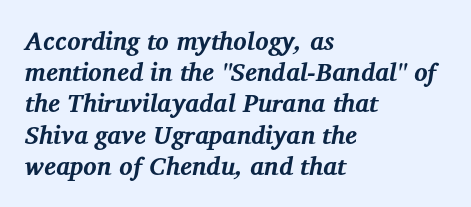
{"italic": "yes", "lean": "right", "slant_degrees": 12, "bold": "yes", "underline": "no", "align": "left", "line_spacing": "normal", "line_spacing_ratio": 1.25, "letter_spacing": "normal", "letter_spacing_em": 0.0, "glyph_px": 25}
